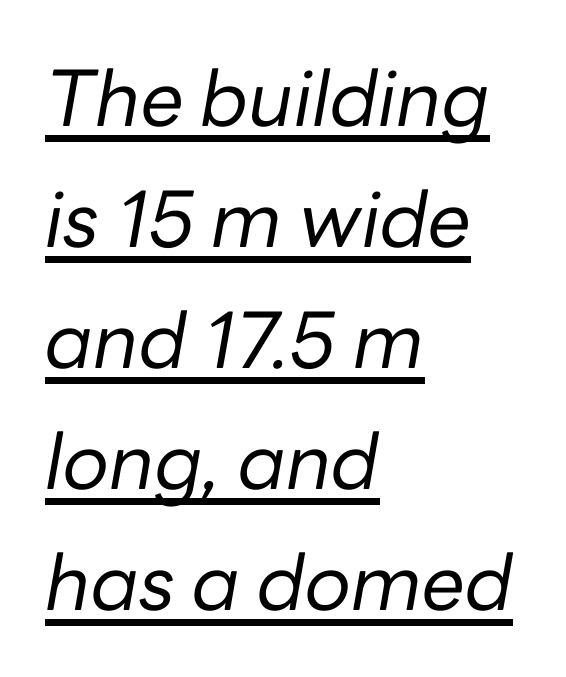
{"italic": "yes", "lean": "right", "slant_degrees": 10, "bold": "no", "weight": "regular", "width": "normal", "stroke_contrast": "low", "x_height": "medium", "monospaced": "no", "underline": "yes", "align": "left", "line_spacing": "normal", "line_spacing_ratio": 1.57, "letter_spacing": "normal", "letter_spacing_em": 0.0, "glyph_px": 77}
